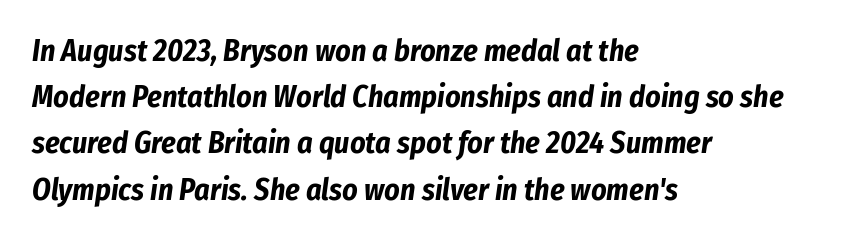
{"italic": "yes", "lean": "right", "slant_degrees": 8, "bold": "yes", "weight": "bold", "width": "condensed", "stroke_contrast": "low", "x_height": "medium", "monospaced": "no", "underline": "no", "align": "left", "line_spacing": "normal", "line_spacing_ratio": 1.54, "letter_spacing": "normal", "letter_spacing_em": 0.0, "glyph_px": 30}
